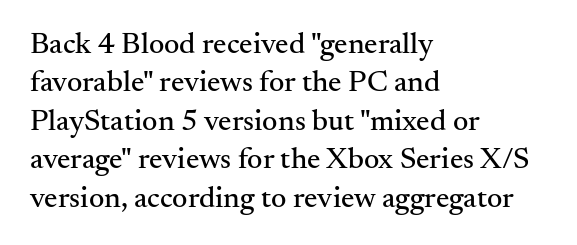
{"serif": "yes", "italic": "no", "width": "normal", "stroke_contrast": "medium", "x_height": "small", "monospaced": "no", "underline": "no", "align": "left", "line_spacing": "normal", "line_spacing_ratio": 1.28, "letter_spacing": "normal", "letter_spacing_em": 0.0, "glyph_px": 30}
